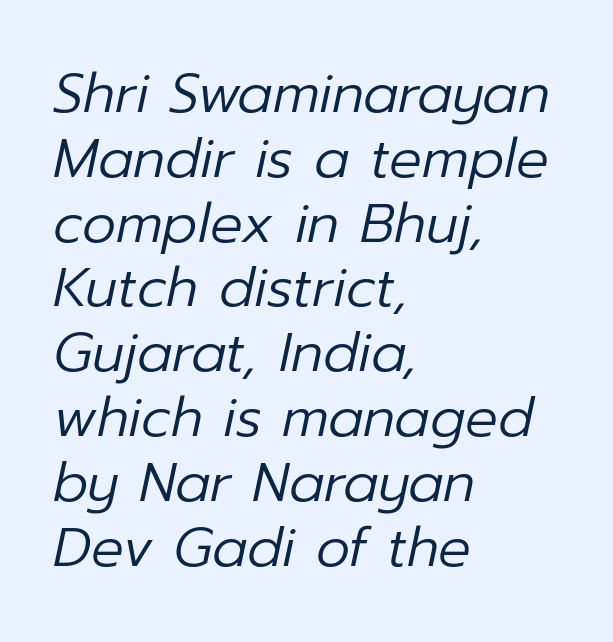
{"italic": "yes", "lean": "right", "slant_degrees": 12, "bold": "no", "weight": "regular", "width": "normal", "stroke_contrast": "low", "x_height": "medium", "monospaced": "no", "underline": "no", "align": "left", "line_spacing_ratio": 1.2, "letter_spacing": "normal", "letter_spacing_em": 0.0, "glyph_px": 54}
